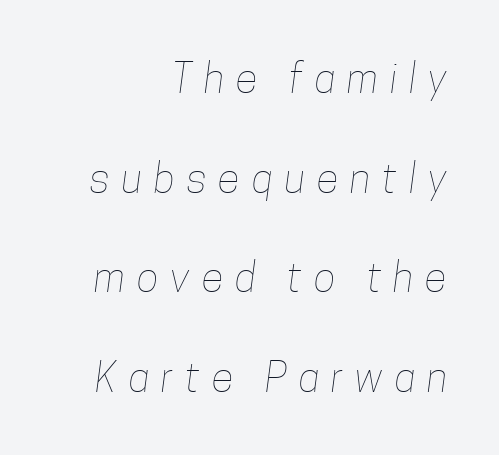
Summary of weight: not heavy and not bold. Glyph-to-glyph distance is far greater than everyday printed text. Each line ends at the same right margin while the left side varies. Do the characters align in a grid? No, the font is proportional. Quick note: underline off.
